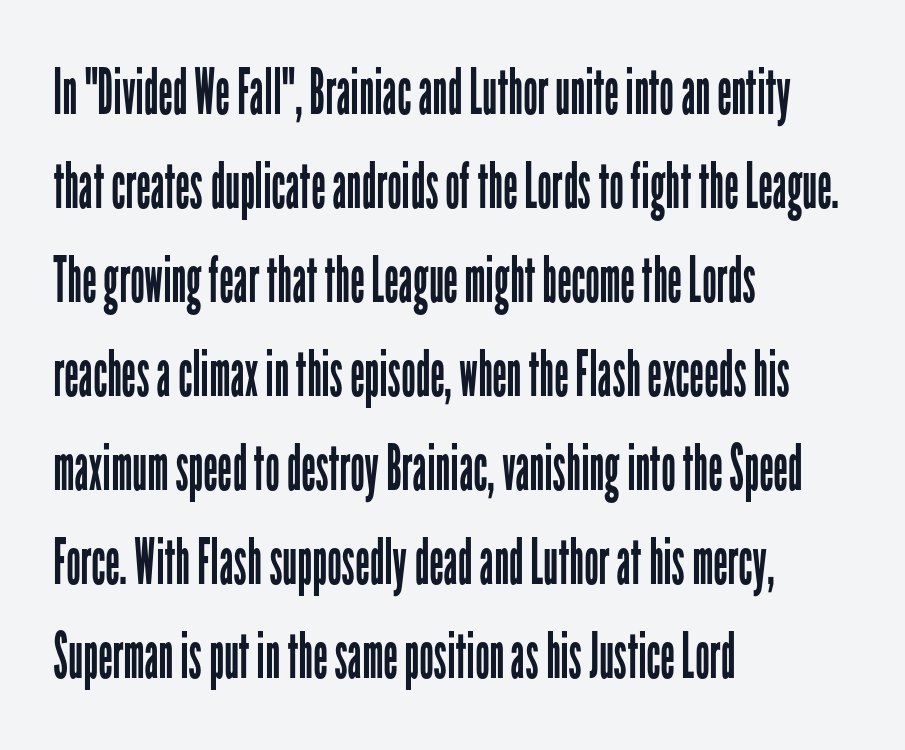
The image shows 64 px regular-weight, condensed sans-serif type, upright; set left-aligned, normal line spacing (1.47x), normal letter spacing, not underlined; low stroke contrast and a medium x-height.
